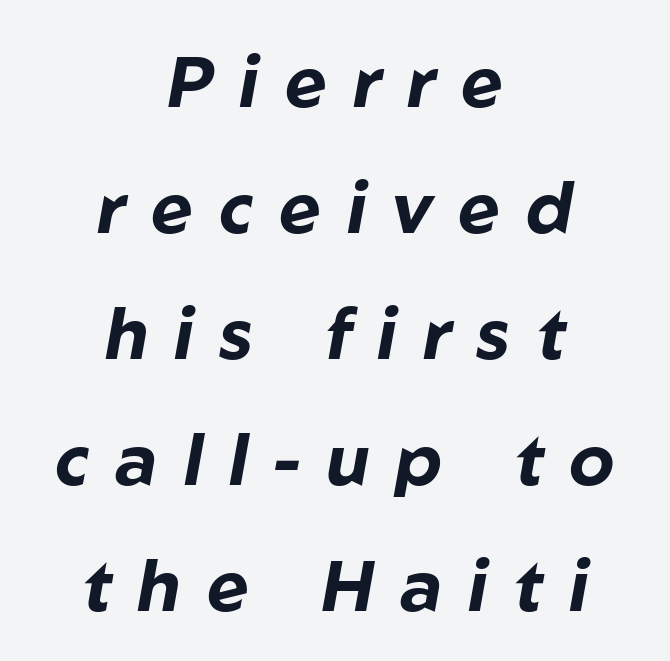
Each line is balanced around a shared central axis. The passage shown has open, widely tracked lettering throughout. The passage shown is typed in a proportional face where columns would drift. Anything drawn beneath the words? Only blank space. Typesetter's note: full bold, strokes at maximum text heaviness. Does the lettering tilt? It does — this is italic.
